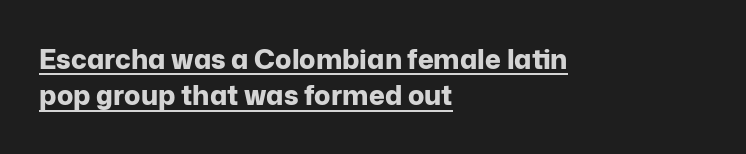
{"italic": "no", "bold": "yes", "underline": "yes", "align": "left", "line_spacing": "normal", "line_spacing_ratio": 1.35, "letter_spacing": "normal", "letter_spacing_em": 0.0, "glyph_px": 27}
